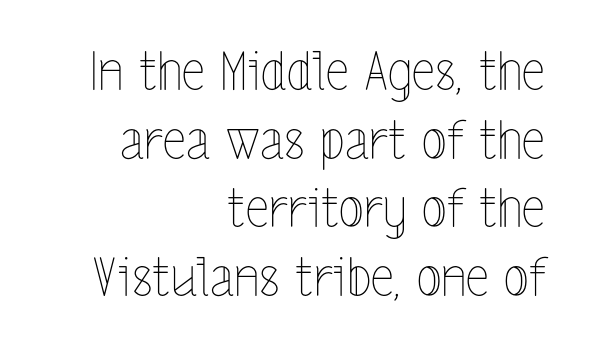
Is this a fixed-width face? No — the glyphs have proportional, varying widths. The tracking reads as untouched default to a designer's eye. The lines are quadded right. On a weight scale, this lands at 450 or below. The strip under each line holds only bare page. What's the leading like? Ordinary, nothing unusual.
